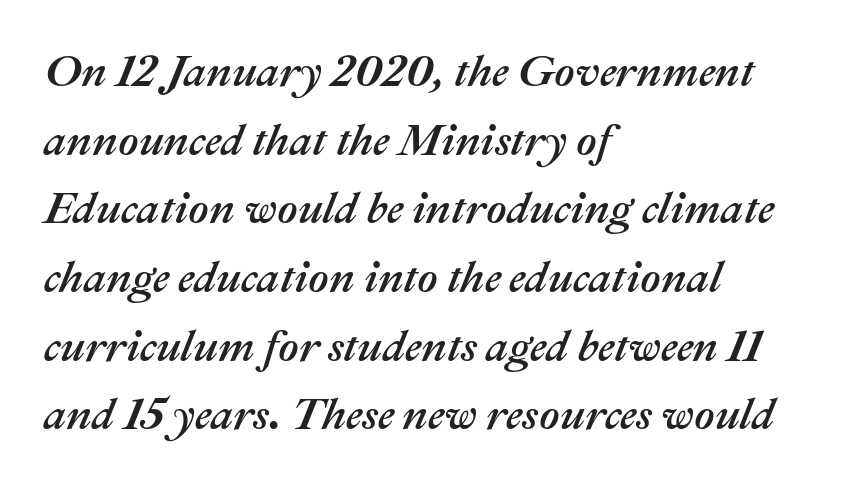
{"italic": "yes", "lean": "right", "slant_degrees": 22, "width": "normal", "stroke_contrast": "medium", "x_height": "medium", "monospaced": "no", "underline": "no", "align": "left", "line_spacing": "normal", "line_spacing_ratio": 1.56, "letter_spacing": "normal", "letter_spacing_em": 0.0, "glyph_px": 44}
